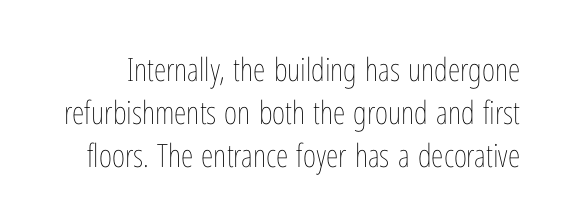
{"italic": "no", "bold": "no", "weight": "thin", "width": "condensed", "stroke_contrast": "low", "x_height": "medium", "monospaced": "no", "underline": "no", "line_spacing": "normal", "line_spacing_ratio": 1.34, "letter_spacing": "normal", "letter_spacing_em": 0.0, "glyph_px": 32}
